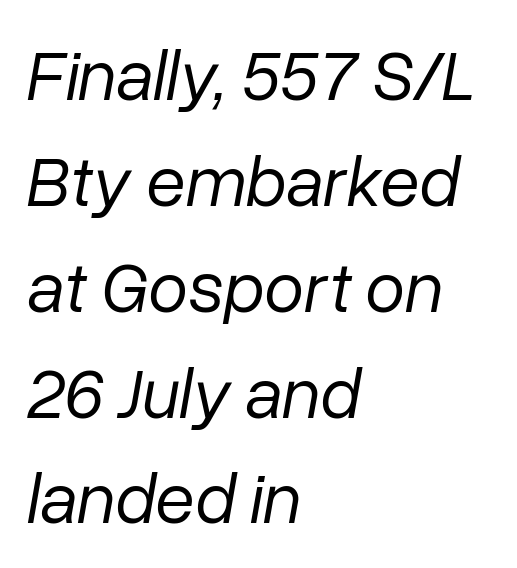
Q: Is the text bold? A: No.
Q: Is the text italic (slanted)? A: Yes, it leans right by about 10 degrees.
Q: Is the text underlined? A: No.
Q: How is the paragraph aligned? A: Left-aligned.
Q: Is the spacing between letters normal or unusually wide? A: Normal.
Q: Is the spacing between lines tight, normal or loose? A: Normal.
Q: Width (condensed, normal, or wide)? A: Normal.
Q: Stroke contrast? A: Low.
Q: x-height? A: Medium.
Q: Monospaced? A: No.
